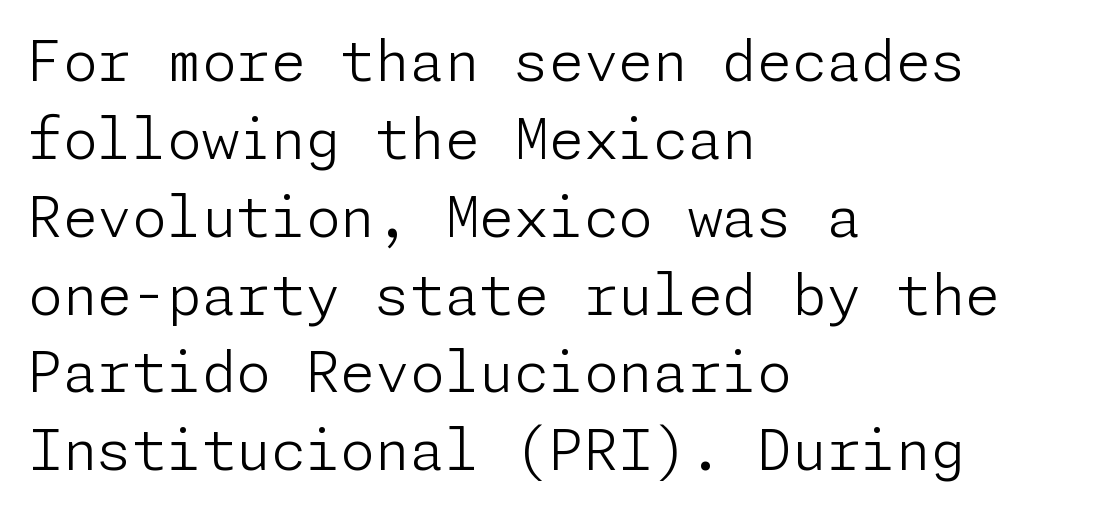
Q: Is the text bold? A: No.
Q: Is the text italic (slanted)? A: No, it is upright.
Q: Is the typeface a serif or a sans-serif typeface? A: Sans-serif.
Q: Is the text underlined? A: No.
Q: How is the paragraph aligned? A: Left-aligned.
Q: Is the spacing between letters normal or unusually wide? A: Normal.
Q: Is the spacing between lines tight, normal or loose? A: Normal.
Q: Width (condensed, normal, or wide)? A: Normal.
Q: Stroke contrast? A: Low.
Q: x-height? A: Medium.
